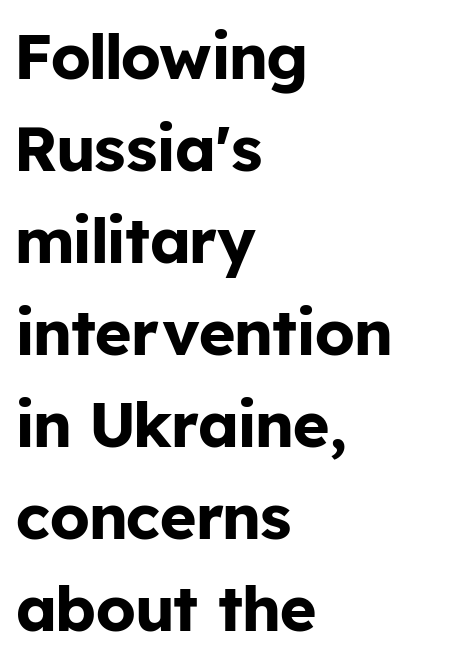
{"serif": "no", "italic": "no", "bold": "yes", "weight": "bold", "width": "normal", "stroke_contrast": "low", "x_height": "medium", "monospaced": "no", "underline": "no", "align": "left", "line_spacing": "normal", "line_spacing_ratio": 1.46, "letter_spacing": "normal", "letter_spacing_em": 0.0, "glyph_px": 63}
